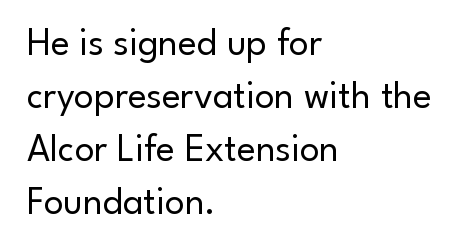
{"serif": "no", "italic": "no", "bold": "no", "weight": "regular", "width": "normal", "stroke_contrast": "low", "x_height": "small", "monospaced": "no", "underline": "no", "align": "left", "line_spacing": "normal", "line_spacing_ratio": 1.36, "letter_spacing": "normal", "letter_spacing_em": 0.0, "glyph_px": 39}
